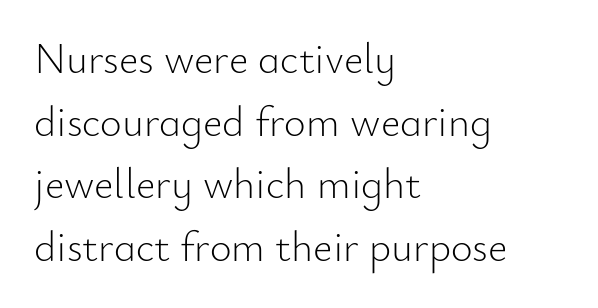
Q: Is the text bold? A: No.
Q: Is the text italic (slanted)? A: No, it is upright.
Q: Is the typeface a serif or a sans-serif typeface? A: Sans-serif.
Q: Is the text underlined? A: No.
Q: How is the paragraph aligned? A: Left-aligned.
Q: Is the spacing between letters normal or unusually wide? A: Normal.
Q: Is the spacing between lines tight, normal or loose? A: Normal.
Q: Width (condensed, normal, or wide)? A: Normal.
Q: Stroke contrast? A: Low.
Q: x-height? A: Small.
Q: Monospaced? A: No.
